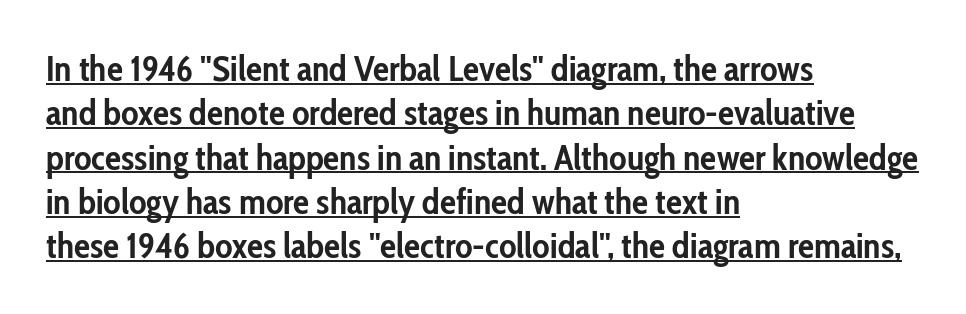
The image shows 36 px semibold, condensed sans-serif type, upright; set left-aligned, line spacing 1.23x, normal letter spacing, underlined; low stroke contrast and a medium x-height.
